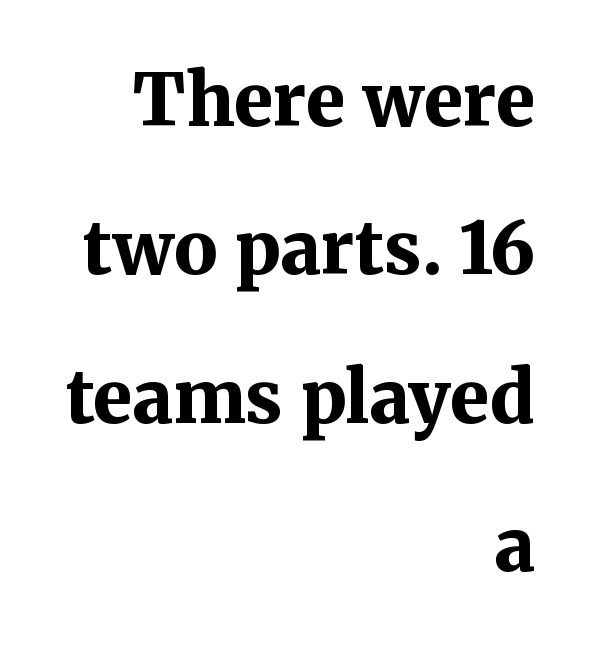
{"serif": "yes", "italic": "no", "bold": "yes", "weight": "bold", "width": "normal", "stroke_contrast": "medium", "x_height": "medium", "monospaced": "no", "underline": "no", "align": "right", "line_spacing": "loose", "line_spacing_ratio": 2.06, "letter_spacing": "normal", "letter_spacing_em": 0.0, "glyph_px": 72}
